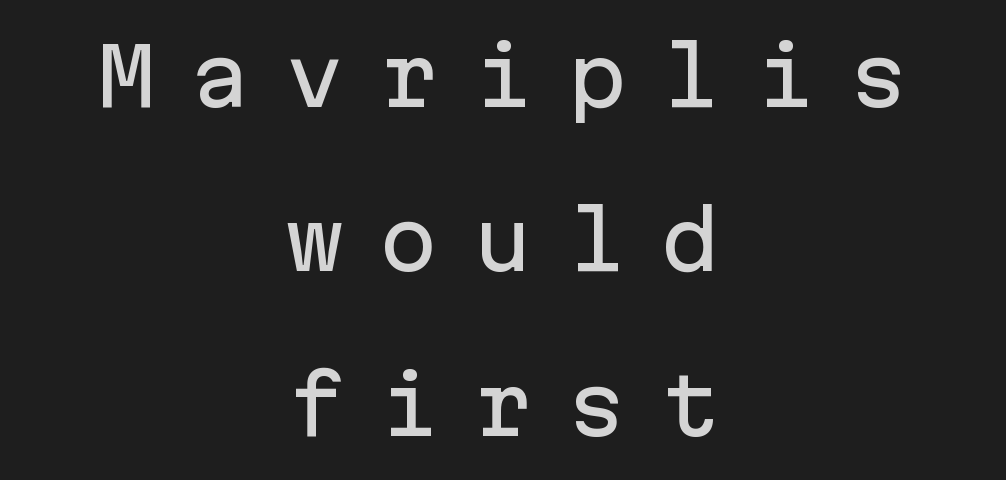
The image shows 79 px sans-serif type, upright, monospaced; set centered, loose line spacing (2.08x), unusually wide letter spacing (+0.44 em), not underlined; low stroke contrast and a medium x-height.
